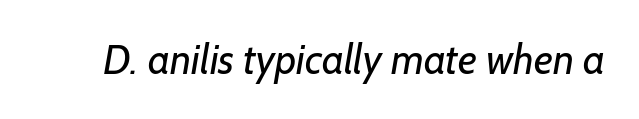
Has an underline been added? It has not. Is this a sans? Yes — the strokes have no serifs. You could not count columns in this text — the font is proportionally spaced. How are the letters spaced? Ordinarily, with no added tracking.
